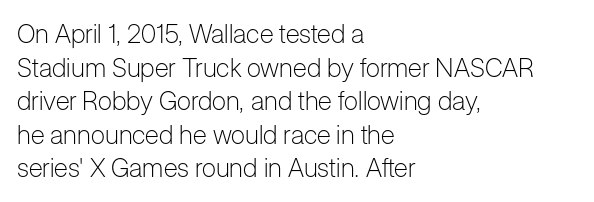
Q: Is the text bold? A: No.
Q: Is the text italic (slanted)? A: No, it is upright.
Q: Is the text underlined? A: No.
Q: How is the paragraph aligned? A: Left-aligned.
Q: Is the spacing between letters normal or unusually wide? A: Normal.
Q: Is the spacing between lines tight, normal or loose? A: Normal.
